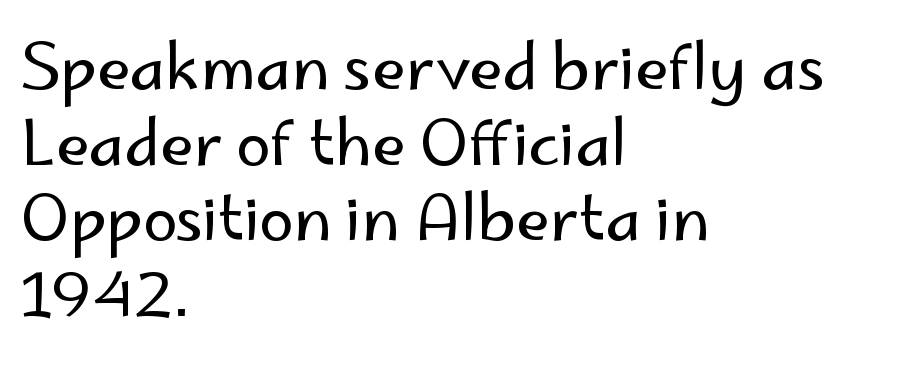
Q: Is the text bold? A: No.
Q: Is the text italic (slanted)? A: No, it is upright.
Q: Is the typeface a serif or a sans-serif typeface? A: Sans-serif.
Q: Is the text underlined? A: No.
Q: How is the paragraph aligned? A: Left-aligned.
Q: Is the spacing between letters normal or unusually wide? A: Normal.
Q: Width (condensed, normal, or wide)? A: Normal.
Q: Stroke contrast? A: Low.
Q: x-height? A: Small.
Q: Monospaced? A: No.
